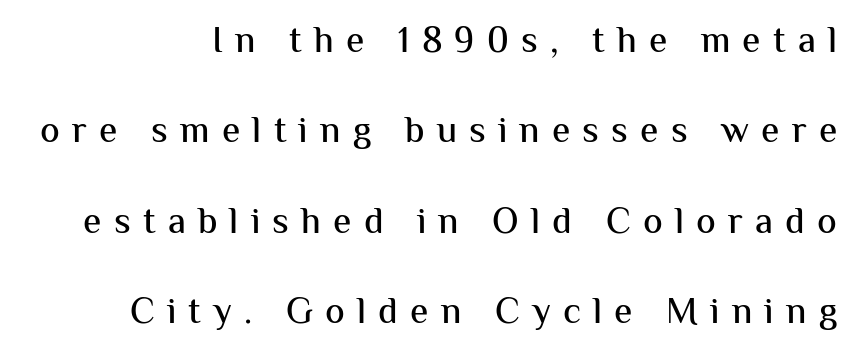
The image shows 37 px sans-serif type, upright; set loose line spacing (2.44x), unusually wide letter spacing (+0.33 em), not underlined; medium stroke contrast and a medium x-height.
